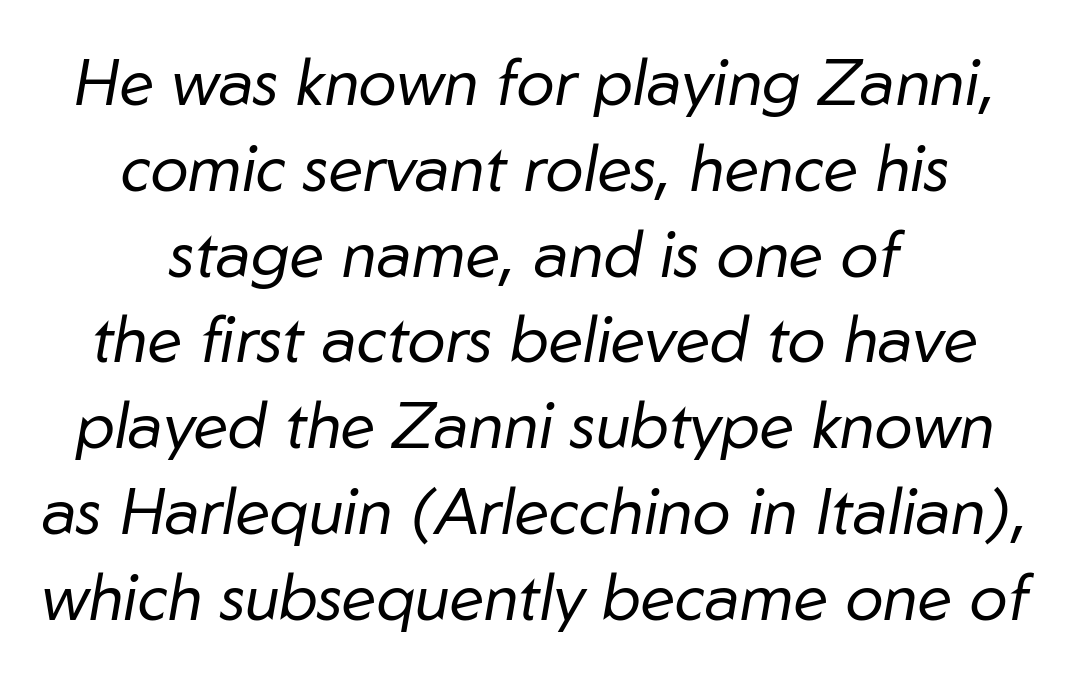
{"italic": "yes", "lean": "right", "slant_degrees": 10, "bold": "no", "weight": "regular", "width": "normal", "stroke_contrast": "low", "x_height": "medium", "monospaced": "no", "underline": "no", "align": "center", "line_spacing": "normal", "line_spacing_ratio": 1.34, "letter_spacing": "normal", "letter_spacing_em": 0.0, "glyph_px": 64}
